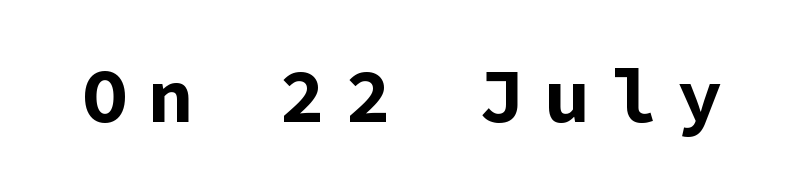
Q: Is the text bold? A: Yes.
Q: Is the text italic (slanted)? A: No, it is upright.
Q: Is the typeface a serif or a sans-serif typeface? A: Sans-serif.
Q: Is the text underlined? A: No.
Q: Is the spacing between letters normal or unusually wide? A: Unusually wide.
Q: Width (condensed, normal, or wide)? A: Normal.
Q: Stroke contrast? A: Low.
Q: x-height? A: Medium.
Q: Monospaced? A: Yes.
